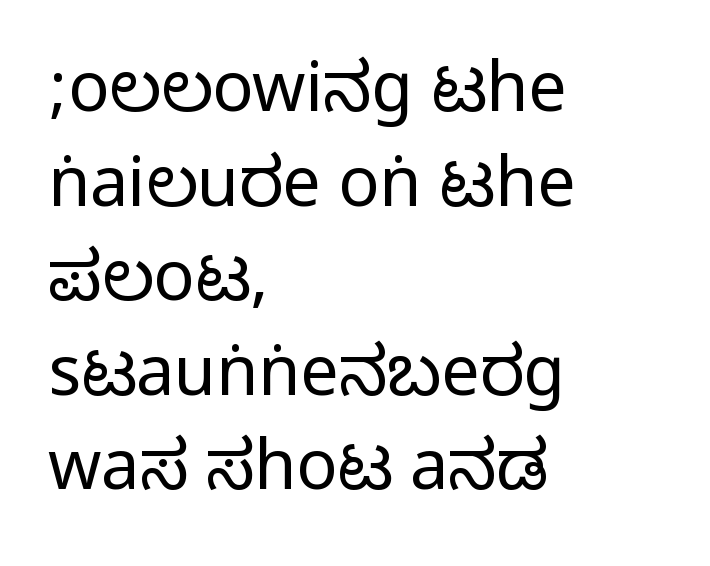
The image shows 68 px condensed sans-serif type, upright; set left-aligned, normal line spacing (1.39x), normal letter spacing, not underlined; medium stroke contrast.
